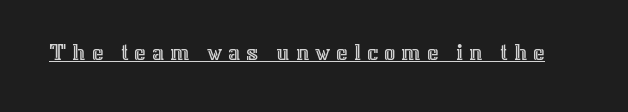
Q: Is the text italic (slanted)? A: No, it is upright.
Q: Is the text underlined? A: Yes.
Q: Is the spacing between letters normal or unusually wide? A: Unusually wide.
